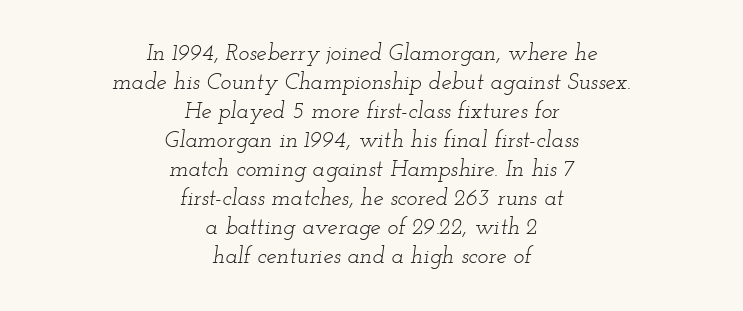
The image shows 23 px text type, italic (leaning right); set centered, normal line spacing (1.26x), normal letter spacing, not underlined.
